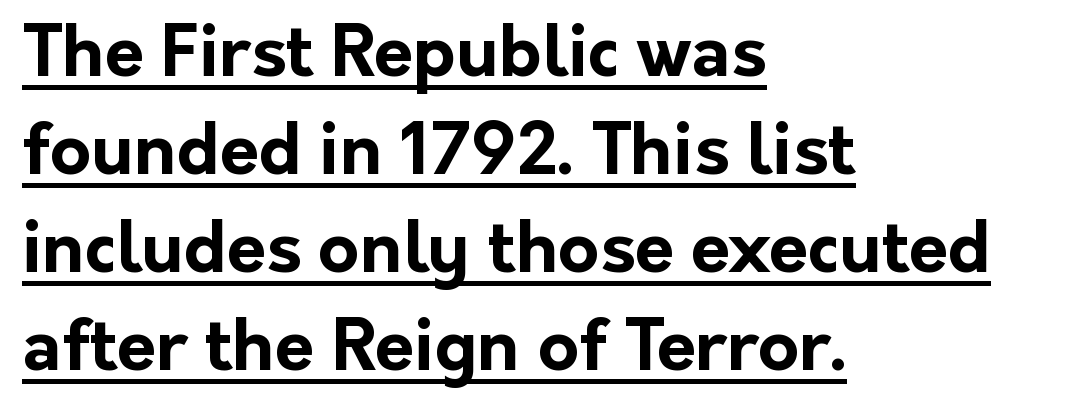
Q: Is the text bold? A: Yes.
Q: Is the text italic (slanted)? A: No, it is upright.
Q: Is the typeface a serif or a sans-serif typeface? A: Sans-serif.
Q: Is the text underlined? A: Yes.
Q: How is the paragraph aligned? A: Left-aligned.
Q: Is the spacing between letters normal or unusually wide? A: Normal.
Q: Is the spacing between lines tight, normal or loose? A: Normal.
Q: Width (condensed, normal, or wide)? A: Normal.
Q: Stroke contrast? A: Low.
Q: x-height? A: Medium.
Q: Monospaced? A: No.
